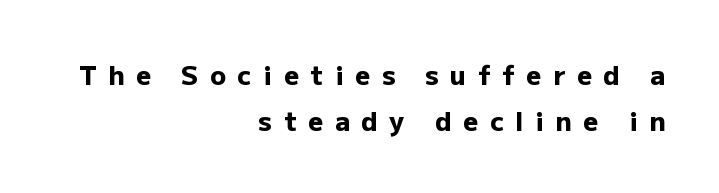
{"italic": "no", "bold": "yes", "underline": "no", "align": "right", "line_spacing_ratio": 1.76, "letter_spacing": "wide", "letter_spacing_em": 0.45, "glyph_px": 26}
